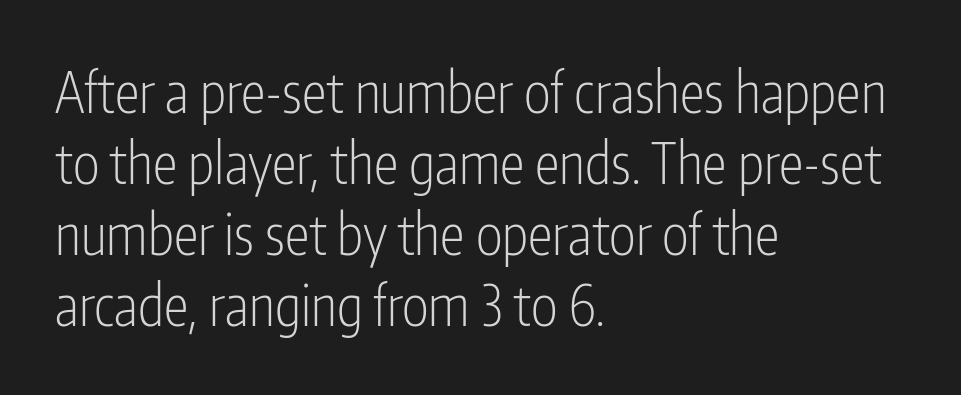
{"serif": "no", "italic": "no", "bold": "no", "weight": "light", "width": "condensed", "stroke_contrast": "low", "x_height": "medium", "monospaced": "no", "underline": "no", "align": "left", "line_spacing": "normal", "line_spacing_ratio": 1.27, "letter_spacing": "normal", "letter_spacing_em": 0.0, "glyph_px": 56}
